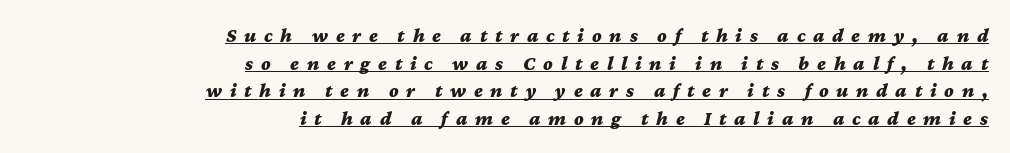
Q: Is the text bold? A: Yes.
Q: Is the text italic (slanted)? A: Yes, it leans right by about 12 degrees.
Q: Is the text underlined? A: Yes.
Q: How is the paragraph aligned? A: Right-aligned.
Q: Is the spacing between letters normal or unusually wide? A: Unusually wide.
Q: Is the spacing between lines tight, normal or loose? A: Normal.
